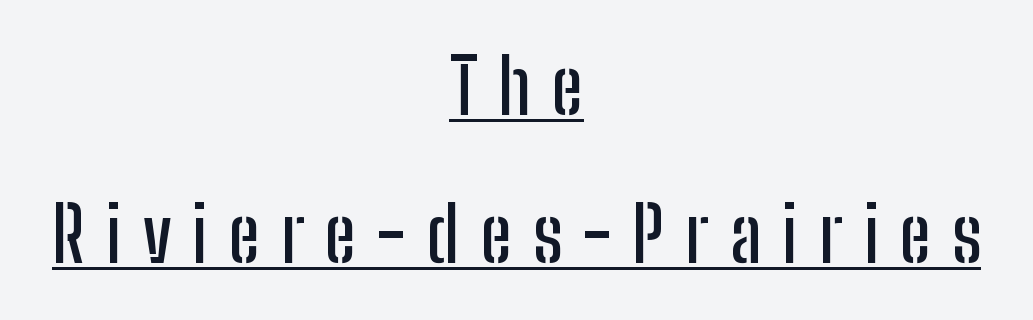
{"serif": "no", "italic": "no", "width": "condensed", "stroke_contrast": "low", "x_height": "medium", "monospaced": "no", "underline": "yes", "align": "center", "line_spacing": "loose", "line_spacing_ratio": 1.97, "letter_spacing": "wide", "letter_spacing_em": 0.28, "glyph_px": 75}
